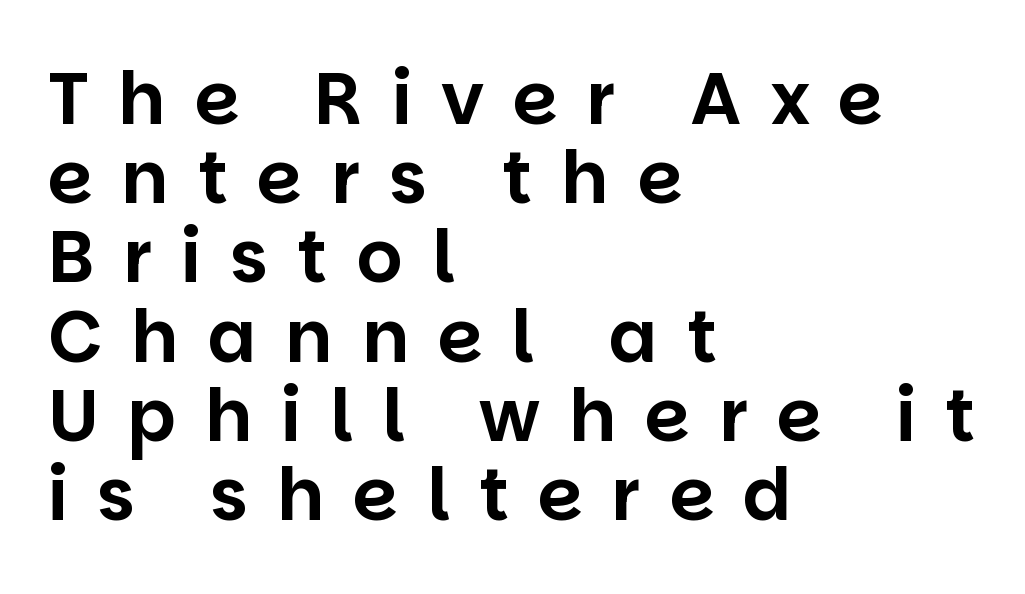
Nobody drew a line under any word here. You could only call the tracking loose — the letters float apart. Font category for this specimen: sans-serif. Tightly led — the rows are bunched. Does the lettering tilt? It doesn't — this is upright.
